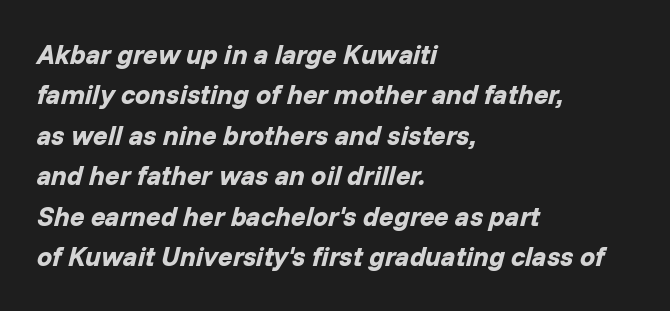
The image shows 27 px bold type, italic (leaning right); set left-aligned, normal line spacing (1.5x), normal letter spacing, not underlined.
